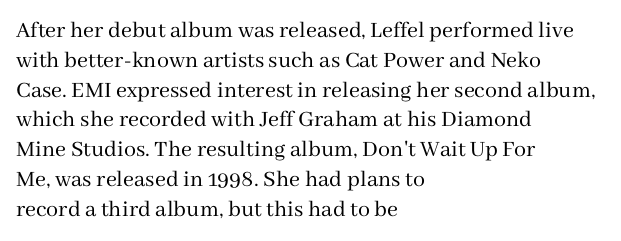
Q: Is the text bold? A: No.
Q: Is the text italic (slanted)? A: No, it is upright.
Q: Is the text underlined? A: No.
Q: How is the paragraph aligned? A: Left-aligned.
Q: Is the spacing between letters normal or unusually wide? A: Normal.
